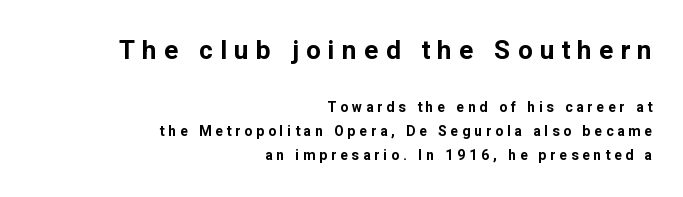
{"italic": "no", "bold": "yes", "underline": "no", "align": "right", "line_spacing_ratio": 1.72, "letter_spacing": "wide", "letter_spacing_em": 0.28, "larger_block": "first", "size_ratio": 1.86, "glyph_px": 26}
